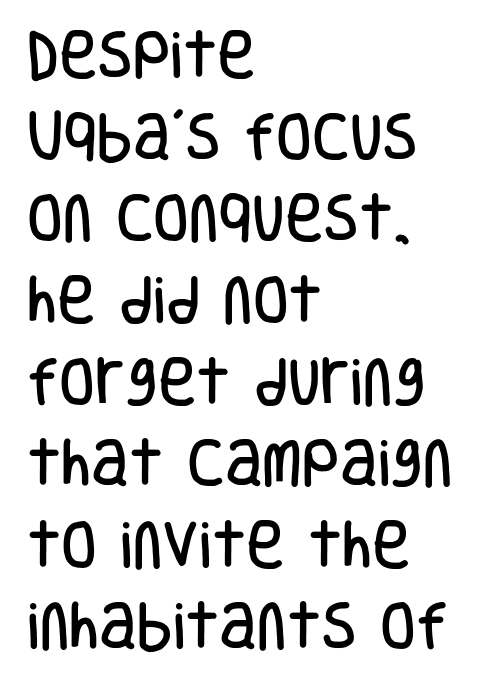
{"serif": "no", "italic": "no", "width": "condensed", "stroke_contrast": "low", "x_height": "large", "monospaced": "no", "underline": "no", "align": "left", "line_spacing": "normal", "line_spacing_ratio": 1.57, "letter_spacing": "normal", "letter_spacing_em": 0.0, "glyph_px": 52}
